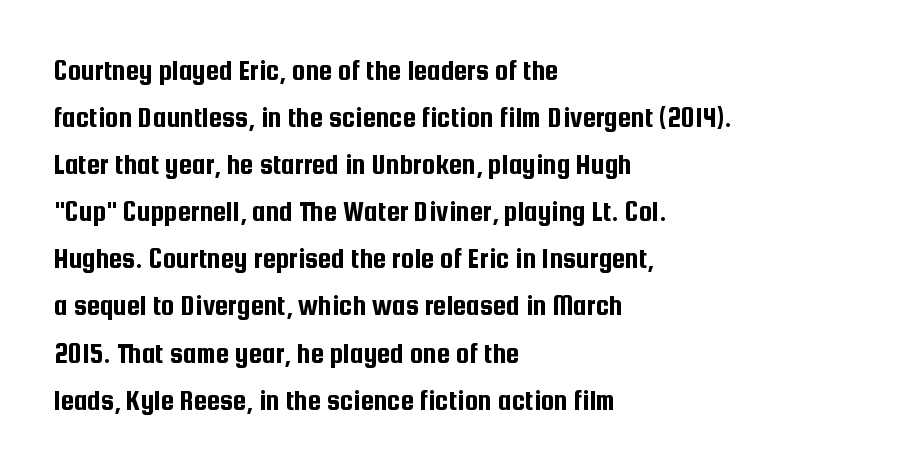
Proportional: the letters do not fall into vertical columns. The lines in this sample share a left origin and differ only in where they stop. Has an underline been added? It has not. The face used here is rendered with its standard letterfit.
